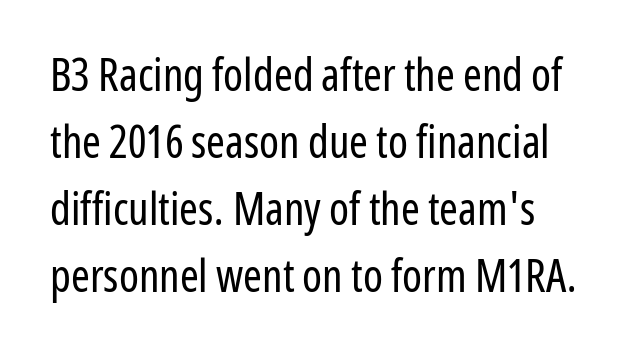
Q: Is the text bold? A: No.
Q: Is the text italic (slanted)? A: No, it is upright.
Q: Is the typeface a serif or a sans-serif typeface? A: Sans-serif.
Q: Is the text underlined? A: No.
Q: Is the spacing between letters normal or unusually wide? A: Normal.
Q: Is the spacing between lines tight, normal or loose? A: Normal.
Q: Width (condensed, normal, or wide)? A: Condensed.
Q: Stroke contrast? A: Low.
Q: x-height? A: Medium.
Q: Monospaced? A: No.
